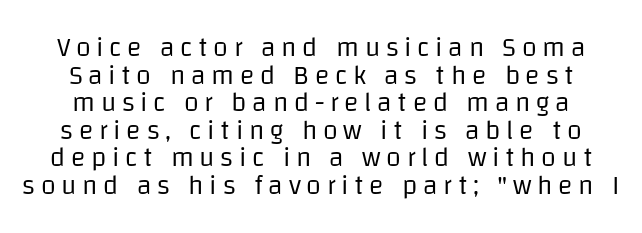
The image shows 27 px text type, upright; set centered, tight line spacing (1.02x), unusually wide letter spacing (+0.21 em), not underlined.
